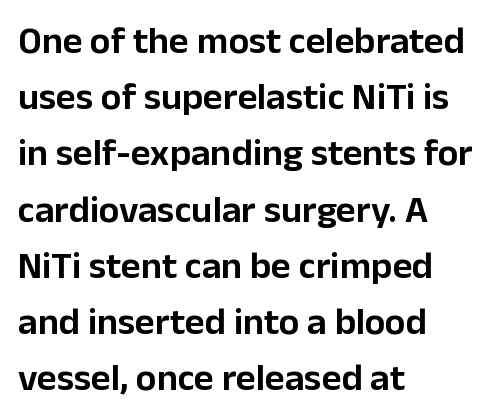
Q: Is the text italic (slanted)? A: No, it is upright.
Q: Is the typeface a serif or a sans-serif typeface? A: Sans-serif.
Q: Is the text underlined? A: No.
Q: How is the paragraph aligned? A: Left-aligned.
Q: Is the spacing between letters normal or unusually wide? A: Normal.
Q: Is the spacing between lines tight, normal or loose? A: Normal.
Q: Width (condensed, normal, or wide)? A: Normal.
Q: Stroke contrast? A: Low.
Q: x-height? A: Medium.
Q: Monospaced? A: No.
